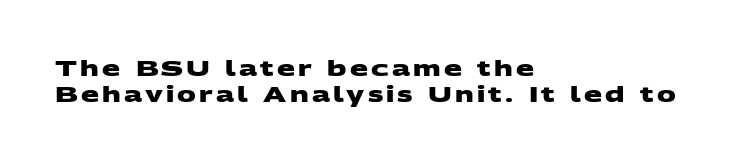
Q: Is the text bold? A: Yes.
Q: Is the text underlined? A: No.
Q: How is the paragraph aligned? A: Left-aligned.
